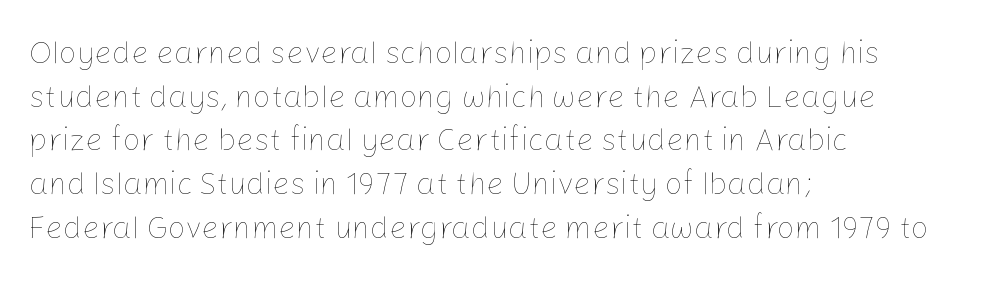
The image shows 31 px thin type, upright; set left-aligned, normal line spacing (1.41x), normal letter spacing, not underlined; low stroke contrast and a medium x-height.
